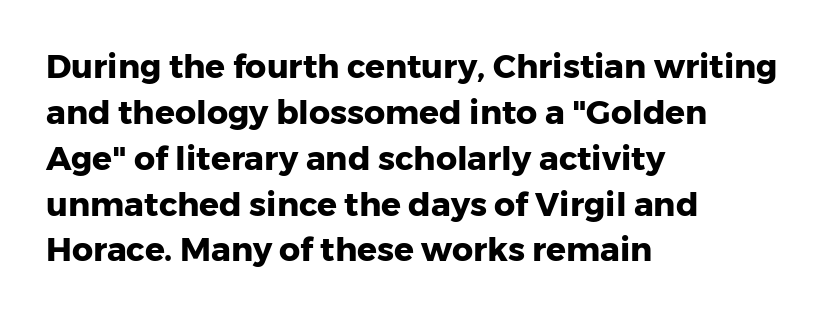
The space beneath each line is pristine and unruled. You can tell it's not italic because the verticals are truly vertical. Do the characters align in a grid? No, the font is proportional. Letterform terminals end flat and unadorned throughout the passage. Heavy, bold letterforms.
